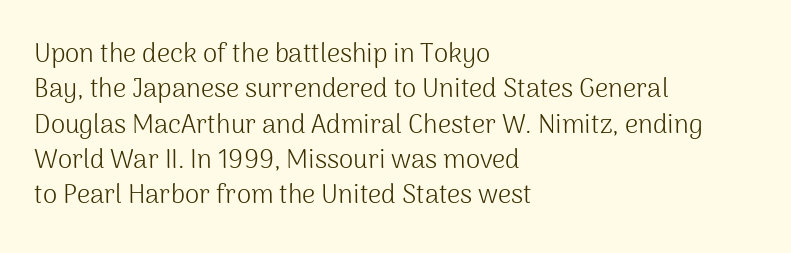
The image shows 26 px text type, upright; set left-aligned, normal line spacing (1.36x), normal letter spacing, not underlined.
